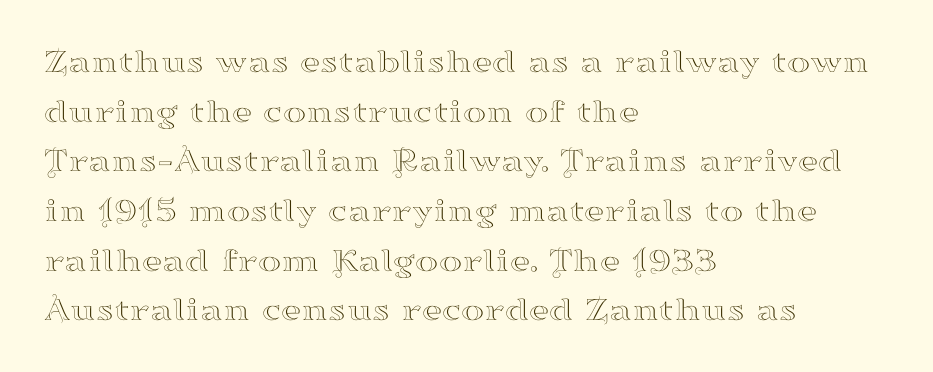
{"serif": "yes", "italic": "no", "width": "wide", "stroke_contrast": "high", "x_height": "small", "monospaced": "no", "underline": "no", "align": "left", "line_spacing": "normal", "line_spacing_ratio": 1.42, "letter_spacing": "normal", "letter_spacing_em": 0.0, "glyph_px": 35}
